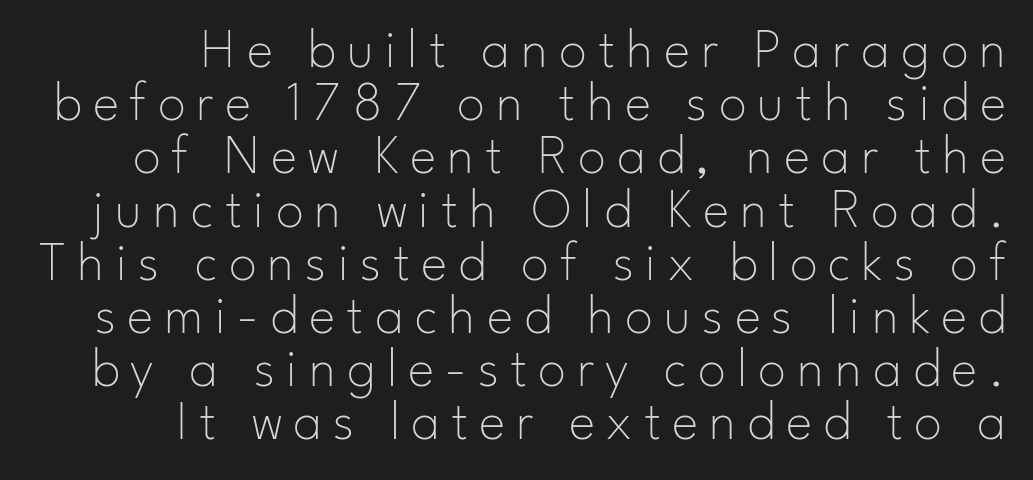
Q: Is the text bold? A: No.
Q: Is the text italic (slanted)? A: No, it is upright.
Q: Is the typeface a serif or a sans-serif typeface? A: Sans-serif.
Q: Is the text underlined? A: No.
Q: How is the paragraph aligned? A: Right-aligned.
Q: Is the spacing between letters normal or unusually wide? A: Unusually wide.
Q: Is the spacing between lines tight, normal or loose? A: Tight.
Q: Width (condensed, normal, or wide)? A: Normal.
Q: Stroke contrast? A: Low.
Q: x-height? A: Small.
Q: Monospaced? A: No.
